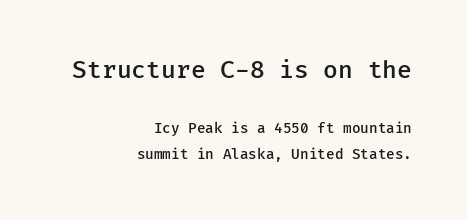
The image shows 24 px text type, upright; set right-aligned, loose line spacing (1.9x), normal letter spacing, not underlined; the first (top) block is 1.71x larger.
